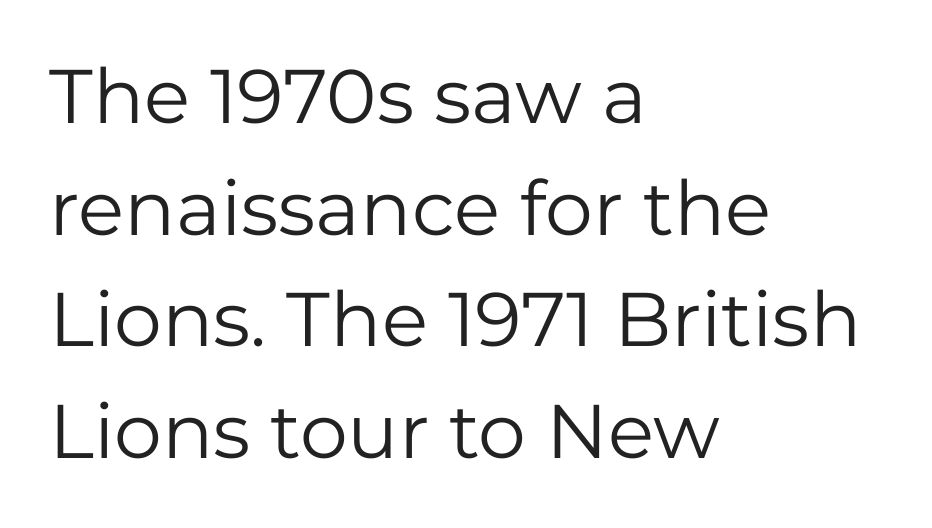
The image shows 76 px regular-weight sans-serif type, upright; set left-aligned, normal line spacing (1.47x), normal letter spacing, not underlined; low stroke contrast and a medium x-height.
